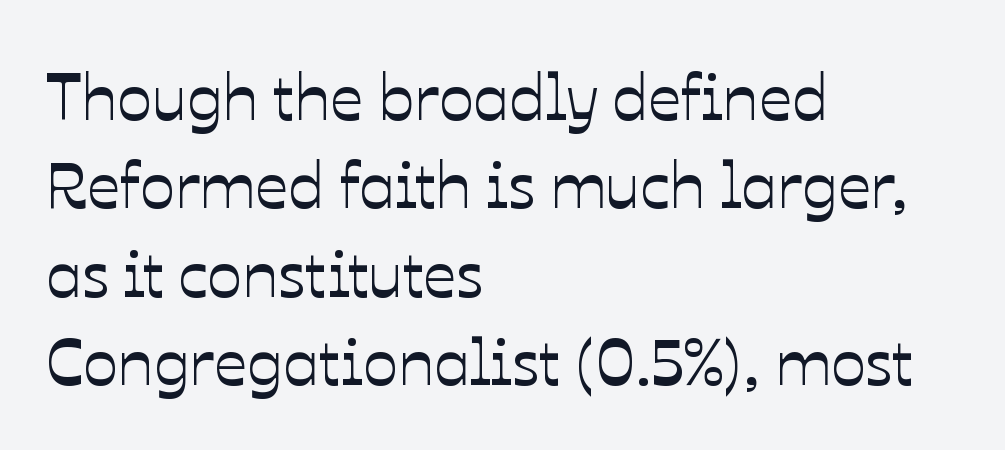
{"italic": "no", "width": "normal", "stroke_contrast": "low", "x_height": "medium", "monospaced": "no", "underline": "no", "align": "left", "line_spacing": "normal", "line_spacing_ratio": 1.36, "letter_spacing": "normal", "letter_spacing_em": 0.0, "glyph_px": 65}
